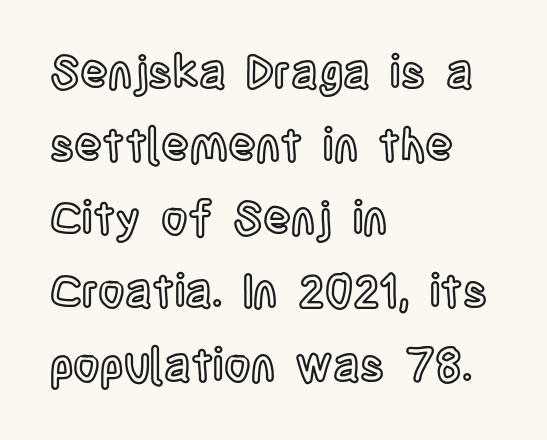
Q: Is the text italic (slanted)? A: No, it is upright.
Q: Is the text underlined? A: No.
Q: How is the paragraph aligned? A: Left-aligned.
Q: Is the spacing between letters normal or unusually wide? A: Normal.
Q: Is the spacing between lines tight, normal or loose? A: Normal.
Q: Width (condensed, normal, or wide)? A: Condensed.
Q: x-height? A: Large.
Q: Monospaced? A: No.
